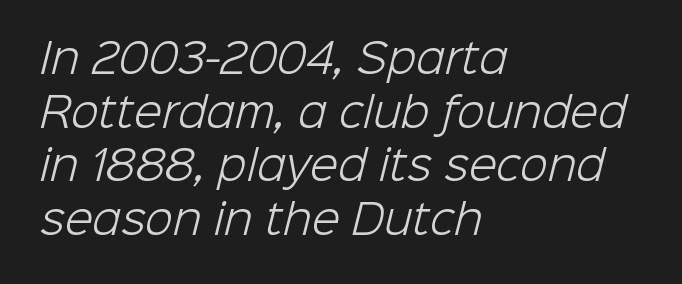
{"serif": "no", "bold": "no", "weight": "light", "width": "normal", "stroke_contrast": "low", "x_height": "medium", "monospaced": "no", "underline": "no", "align": "left", "line_spacing": "normal", "line_spacing_ratio": 1.31, "letter_spacing": "normal", "letter_spacing_em": 0.0, "glyph_px": 41}
